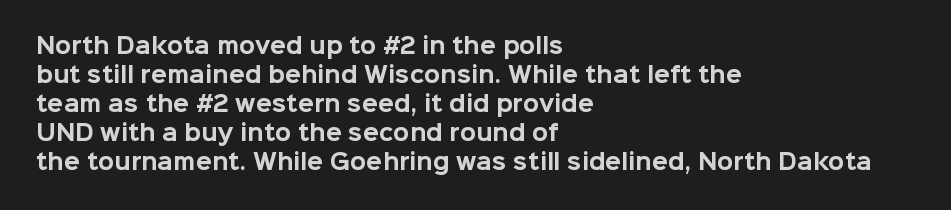
Q: Is the text bold? A: Yes.
Q: Is the text italic (slanted)? A: No, it is upright.
Q: Is the text underlined? A: No.
Q: How is the paragraph aligned? A: Left-aligned.
Q: Is the spacing between letters normal or unusually wide? A: Normal.
Q: Is the spacing between lines tight, normal or loose? A: Normal.
